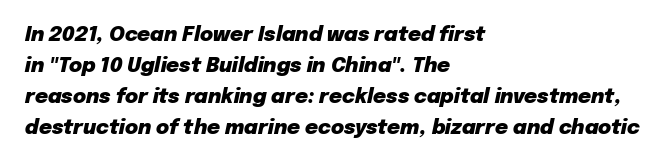
Q: Is the text bold? A: Yes.
Q: Is the text italic (slanted)? A: Yes, it leans right by about 12 degrees.
Q: Is the text underlined? A: No.
Q: How is the paragraph aligned? A: Left-aligned.
Q: Is the spacing between letters normal or unusually wide? A: Normal.
Q: Is the spacing between lines tight, normal or loose? A: Normal.
